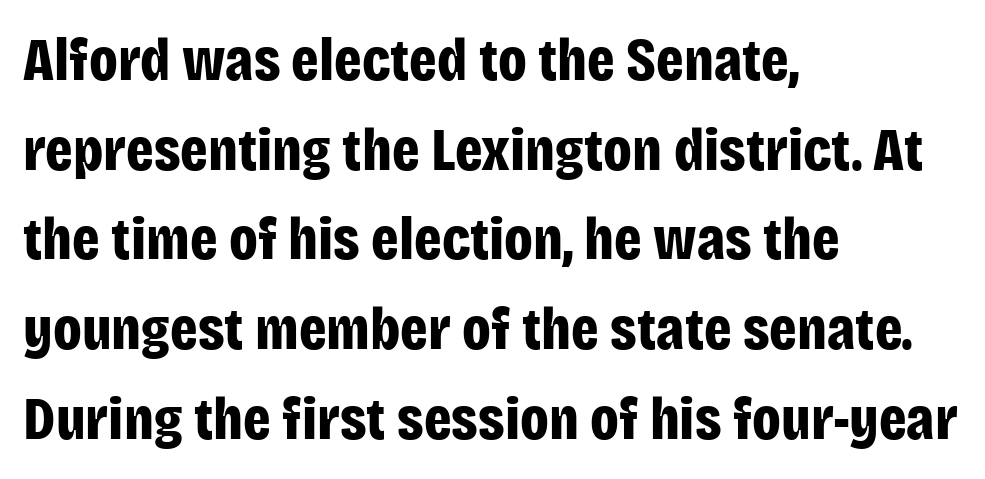
Nobody drew a line under any word here. The ragged edge is on the right, which tells us the setting is flush left. The characters display no serif detailing; their extremities are plain. The face used here is proportionally spaced, like ordinary book or web type.
